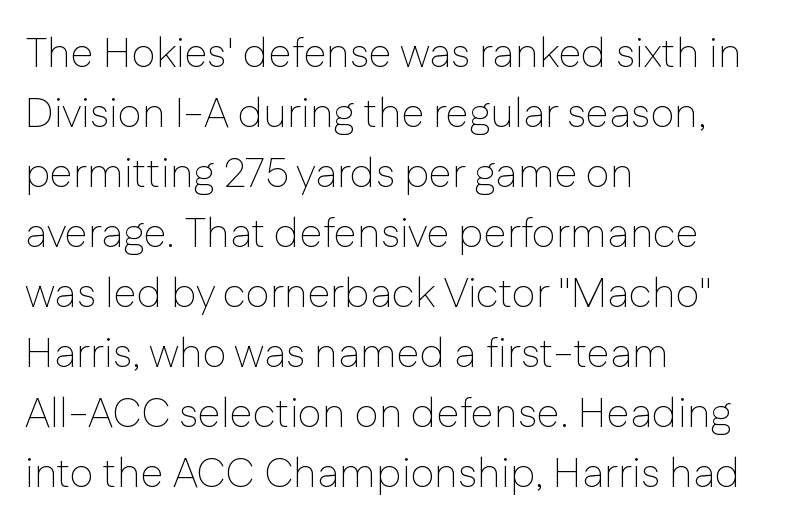
{"serif": "no", "italic": "no", "bold": "no", "weight": "thin", "width": "normal", "stroke_contrast": "low", "x_height": "medium", "monospaced": "no", "underline": "no", "align": "left", "line_spacing": "normal", "line_spacing_ratio": 1.43, "letter_spacing": "normal", "letter_spacing_em": 0.0, "glyph_px": 42}
